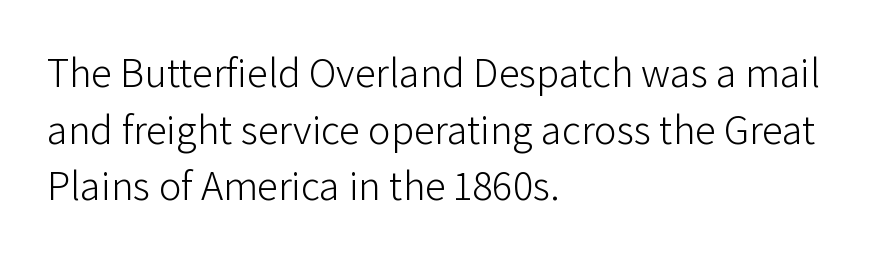
Underlining? Definitely not there. These lines are rendered in a variable-pitch font. Observe the ordinary spacing: letters are neighbours, not strangers. Leading matches the norm, producing a regular column.
